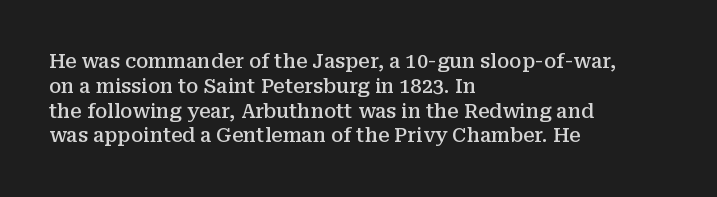
Q: Is the text bold? A: Semi-bold.
Q: Is the text italic (slanted)? A: No, it is upright.
Q: Is the text underlined? A: No.
Q: How is the paragraph aligned? A: Left-aligned.
Q: Is the spacing between letters normal or unusually wide? A: Normal.
